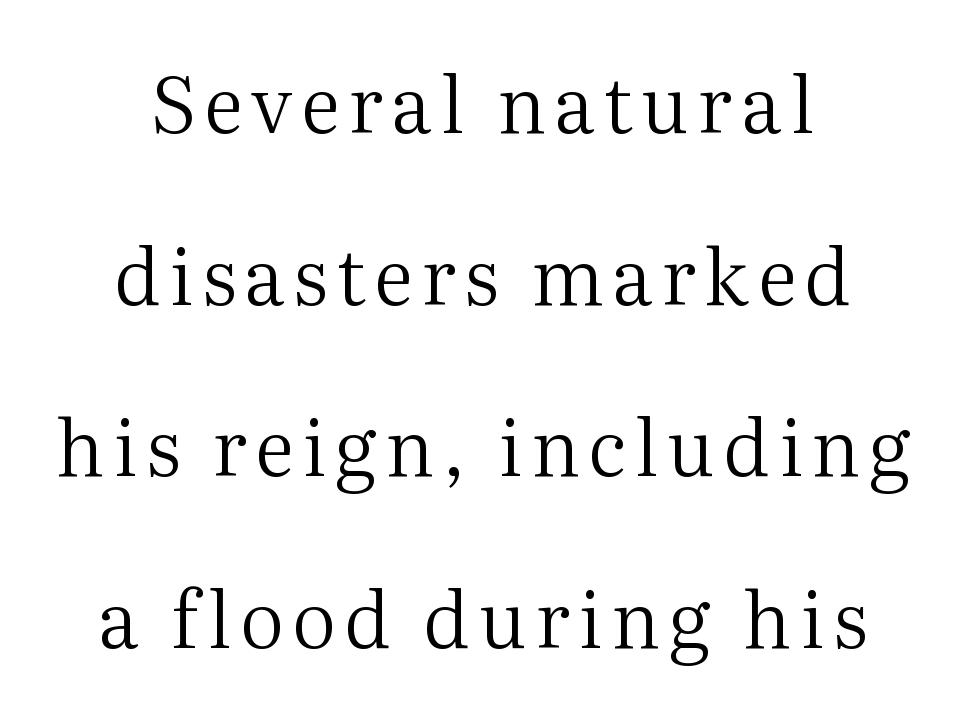
The image shows 78 px regular-weight serif type, upright; set centered, loose line spacing (2.2x), not underlined; medium stroke contrast and a medium x-height.
